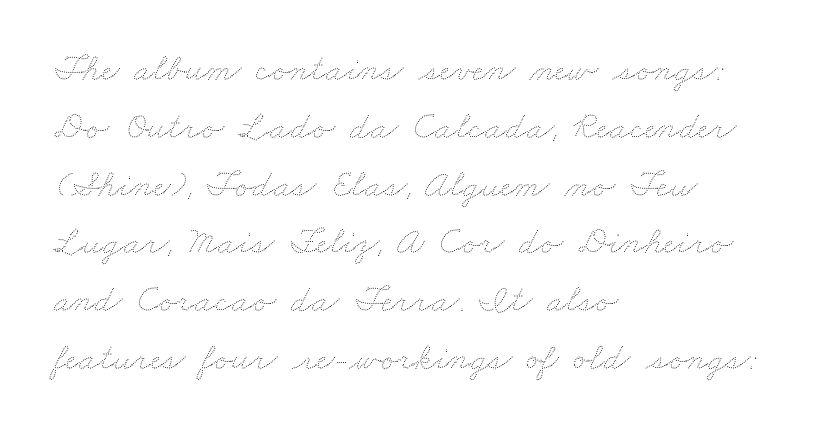
{"bold": "no", "weight": "thin", "width": "wide", "stroke_contrast": "medium", "x_height": "small", "monospaced": "no", "underline": "no", "align": "left", "line_spacing": "normal", "line_spacing_ratio": 1.52, "letter_spacing": "normal", "letter_spacing_em": 0.0, "glyph_px": 38}
